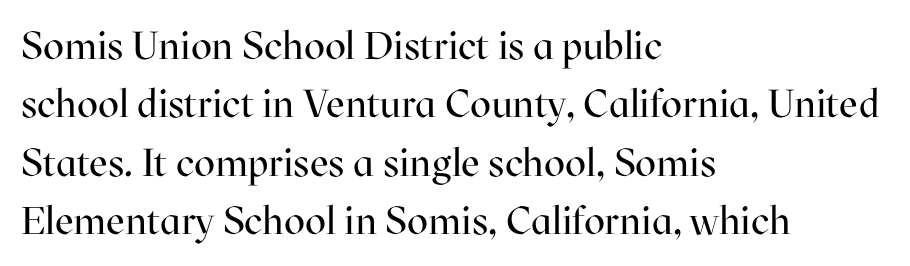
{"serif": "yes", "italic": "no", "bold": "no", "weight": "regular", "width": "normal", "stroke_contrast": "high", "x_height": "medium", "monospaced": "no", "underline": "no", "align": "left", "line_spacing": "normal", "line_spacing_ratio": 1.5, "letter_spacing": "normal", "letter_spacing_em": 0.0, "glyph_px": 39}
